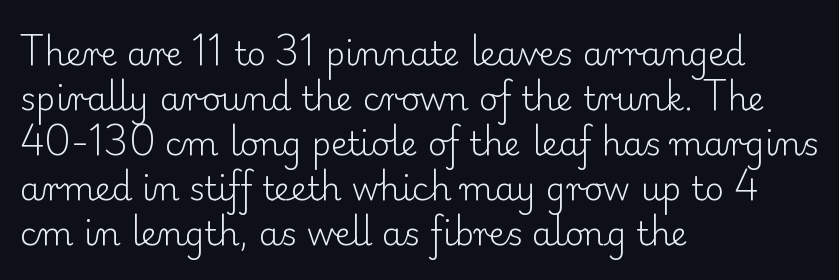
{"italic": "no", "bold": "no", "weight": "light", "width": "normal", "stroke_contrast": "low", "x_height": "small", "monospaced": "no", "underline": "no", "align": "left", "line_spacing": "normal", "line_spacing_ratio": 1.36, "letter_spacing": "normal", "letter_spacing_em": 0.0, "glyph_px": 33}
